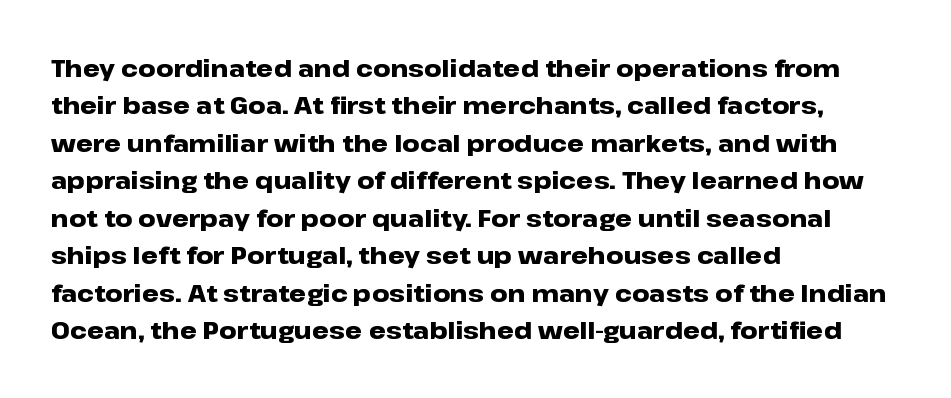
{"italic": "no", "bold": "yes", "underline": "no", "align": "left", "line_spacing": "normal", "line_spacing_ratio": 1.56, "letter_spacing": "normal", "letter_spacing_em": 0.0, "glyph_px": 24}
